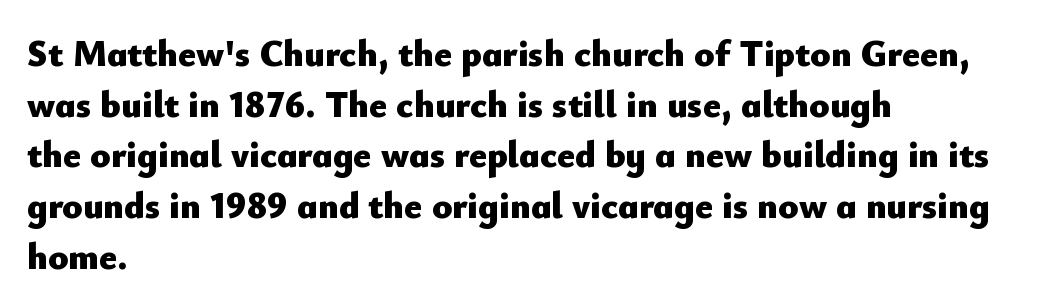
{"serif": "no", "italic": "no", "bold": "yes", "weight": "heavy", "width": "normal", "stroke_contrast": "low", "x_height": "small", "monospaced": "no", "underline": "no", "align": "left", "line_spacing": "normal", "line_spacing_ratio": 1.37, "letter_spacing": "normal", "letter_spacing_em": 0.0, "glyph_px": 37}
